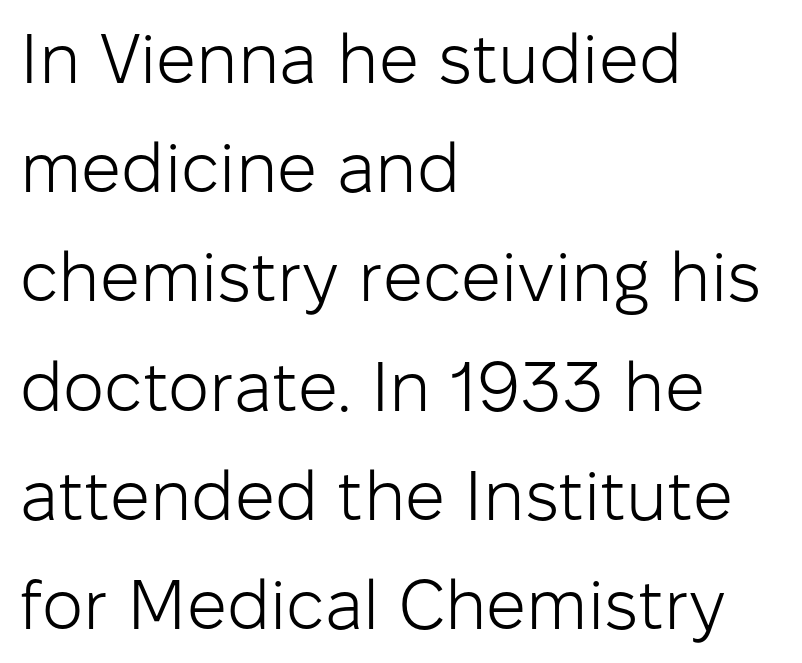
These lines were composed using upright roman letters. The rows are spaced the way most documents space them. Is the stroke heavy? The answer is a plain regular-or-lighter. The paragraph shown leans on its left margin. Nope, no serifs anywhere on these letters. Here the glyphs are tracked normally, forming tight word shapes.
